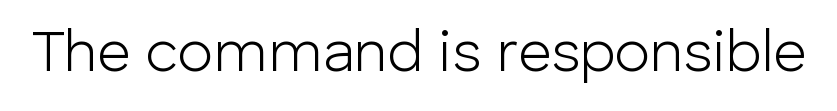
{"serif": "no", "italic": "no", "bold": "no", "weight": "light", "width": "normal", "stroke_contrast": "low", "x_height": "medium", "monospaced": "no", "underline": "no", "letter_spacing": "normal", "letter_spacing_em": 0.0, "glyph_px": 58}
